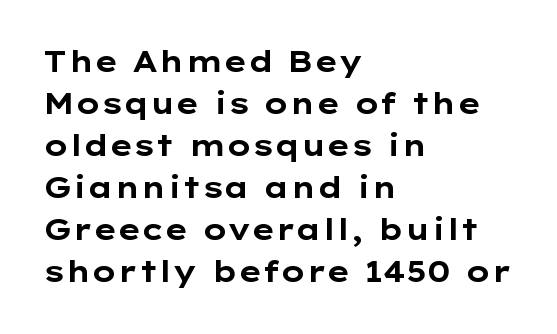
Q: Is the text bold? A: Yes.
Q: Is the text italic (slanted)? A: No, it is upright.
Q: Is the typeface a serif or a sans-serif typeface? A: Sans-serif.
Q: Is the text underlined? A: No.
Q: How is the paragraph aligned? A: Left-aligned.
Q: Is the spacing between letters normal or unusually wide? A: Normal.
Q: Is the spacing between lines tight, normal or loose? A: Normal.
Q: Width (condensed, normal, or wide)? A: Wide.
Q: Stroke contrast? A: Low.
Q: x-height? A: Medium.
Q: Monospaced? A: No.
